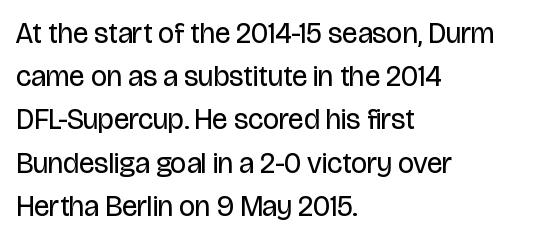
The image shows 29 px regular-weight, condensed sans-serif type, upright; set left-aligned, normal line spacing (1.49x), normal letter spacing, not underlined; low stroke contrast and a large x-height.
